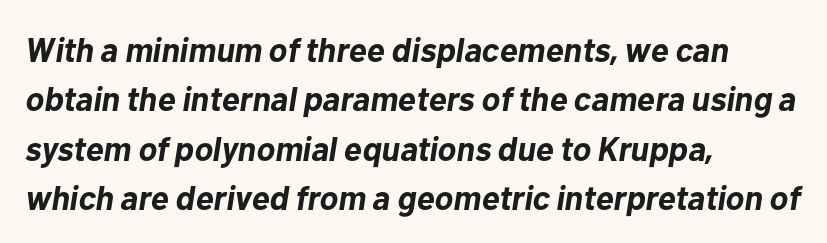
The image shows 34 px bold type, italic (leaning right); set left-aligned, normal line spacing (1.45x), normal letter spacing, not underlined; low stroke contrast and a medium x-height.
